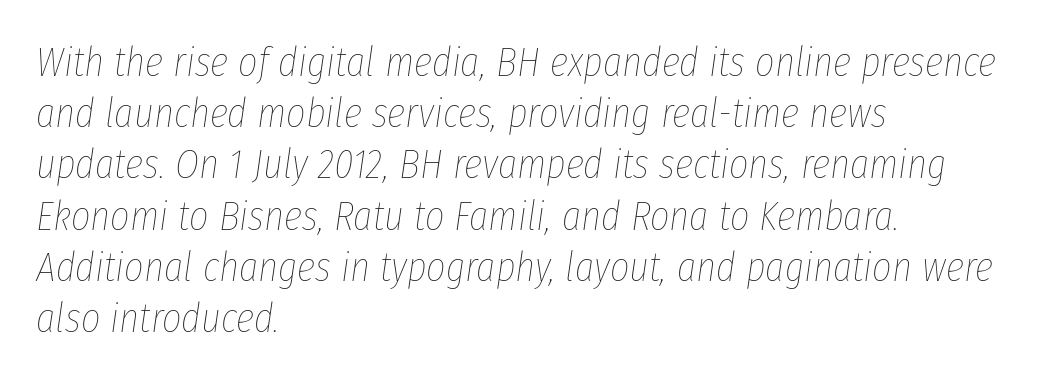
The image shows 42 px thin, condensed type, italic (leaning right); set left-aligned, line spacing 1.22x, normal letter spacing, not underlined; low stroke contrast and a medium x-height.
